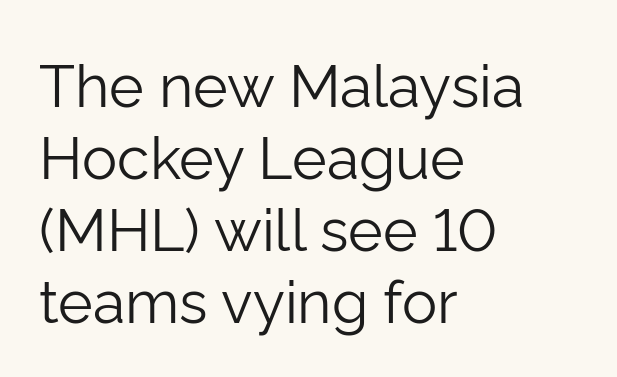
Q: Is the text bold? A: No.
Q: Is the text italic (slanted)? A: No, it is upright.
Q: Is the typeface a serif or a sans-serif typeface? A: Sans-serif.
Q: Is the text underlined? A: No.
Q: How is the paragraph aligned? A: Left-aligned.
Q: Is the spacing between letters normal or unusually wide? A: Normal.
Q: Width (condensed, normal, or wide)? A: Normal.
Q: Stroke contrast? A: Low.
Q: x-height? A: Medium.
Q: Monospaced? A: No.
